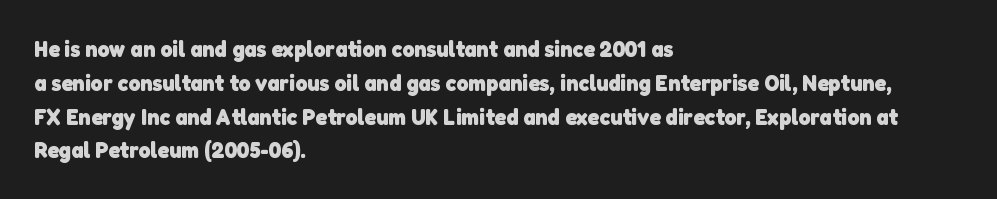
The image shows 23 px bold type; set left-aligned, normal line spacing (1.47x), normal letter spacing, not underlined.
